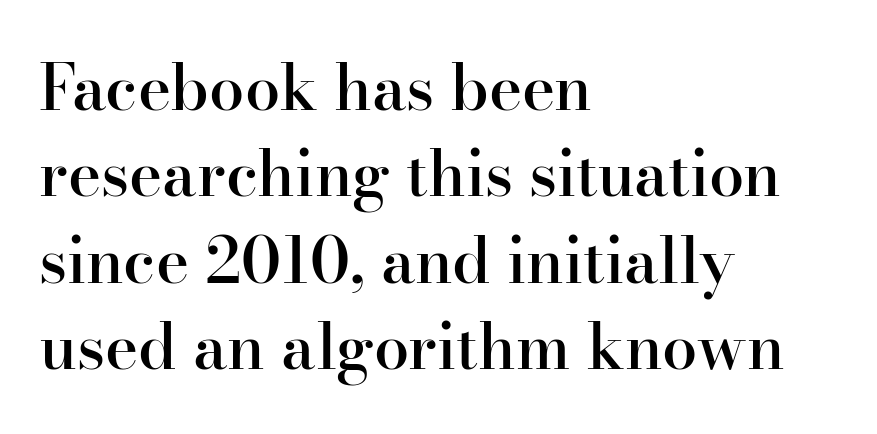
{"serif": "yes", "italic": "no", "bold": "semi", "weight": "semibold", "width": "normal", "stroke_contrast": "high", "x_height": "small", "monospaced": "no", "underline": "no", "align": "left", "line_spacing": "normal", "line_spacing_ratio": 1.37, "letter_spacing": "normal", "letter_spacing_em": 0.0, "glyph_px": 63}
